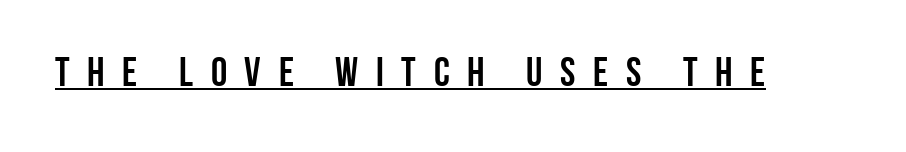
Q: Is the text italic (slanted)? A: No, it is upright.
Q: Is the typeface a serif or a sans-serif typeface? A: Sans-serif.
Q: Is the text underlined? A: Yes.
Q: Is the spacing between letters normal or unusually wide? A: Unusually wide.
Q: Width (condensed, normal, or wide)? A: Condensed.
Q: Stroke contrast? A: Low.
Q: x-height? A: Large.
Q: Monospaced? A: No.
